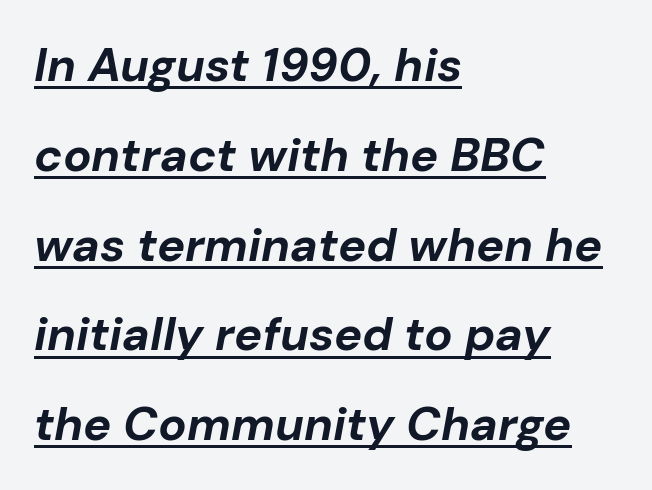
Is there an underline? Yes — a line sits under the letters. Observe the lean: these are italic letterforms. This sample has the flowing, uneven cadence of proportional lettering. These lines carry a lot of weight — the face is fully bold.
